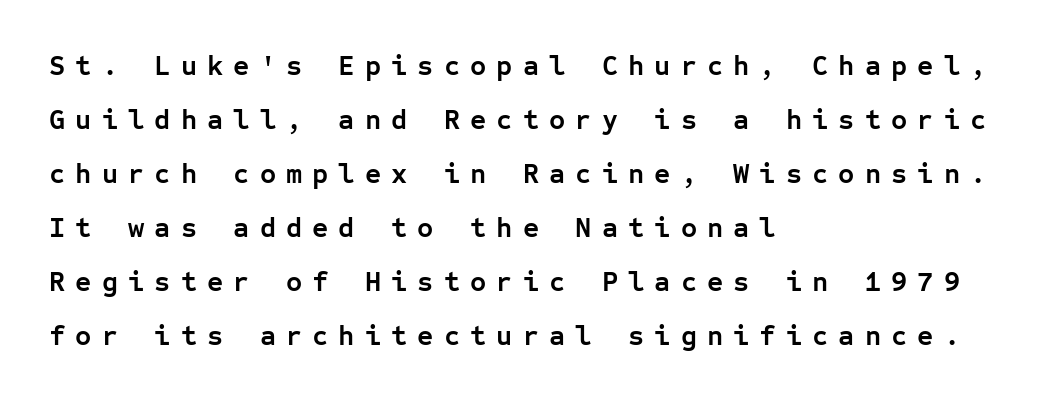
This is the regular roman posture of the typeface. You can tell from the bare stems that sans-serif type was used. The lines in this sample share a left origin and differ only in where they stop. A dark, heavy texture on the line: the type is bold.
